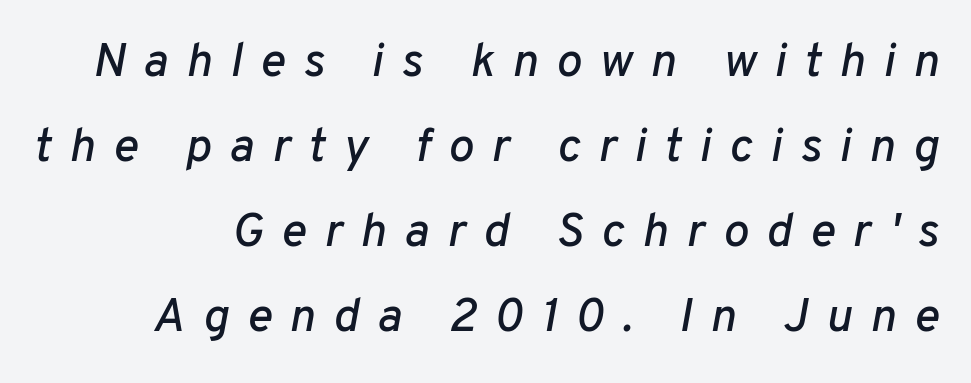
Q: Is the text italic (slanted)? A: Yes, it leans right by about 10 degrees.
Q: Is the text underlined? A: No.
Q: How is the paragraph aligned? A: Right-aligned.
Q: Is the spacing between letters normal or unusually wide? A: Unusually wide.
Q: Width (condensed, normal, or wide)? A: Normal.
Q: Stroke contrast? A: Low.
Q: x-height? A: Medium.
Q: Monospaced? A: No.
